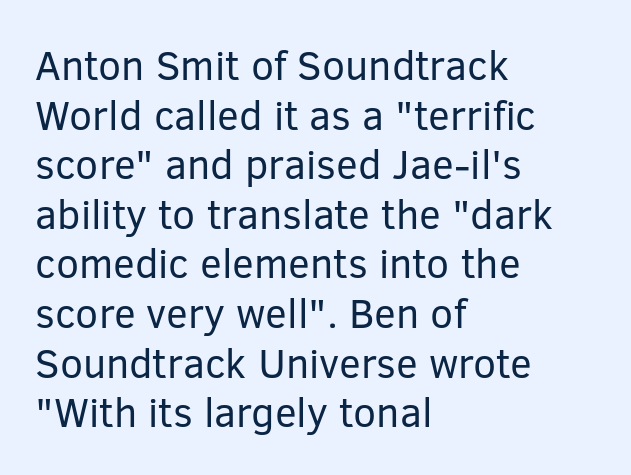
{"serif": "no", "italic": "no", "bold": "no", "weight": "regular", "width": "normal", "stroke_contrast": "low", "x_height": "medium", "monospaced": "no", "underline": "no", "align": "left", "line_spacing_ratio": 1.21, "letter_spacing": "normal", "letter_spacing_em": 0.0, "glyph_px": 41}
